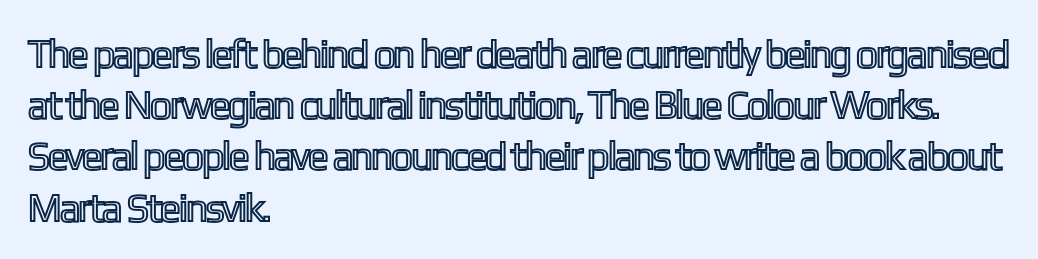
{"italic": "no", "width": "condensed", "x_height": "medium", "monospaced": "no", "underline": "no", "align": "left", "line_spacing": "normal", "line_spacing_ratio": 1.28, "letter_spacing": "normal", "letter_spacing_em": 0.0, "glyph_px": 40}
